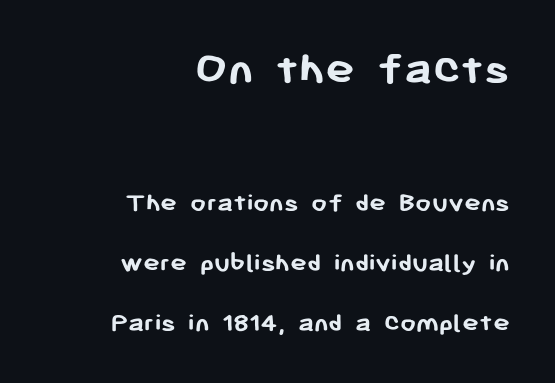
{"serif": "no", "italic": "no", "bold": "yes", "weight": "semibold", "width": "normal", "stroke_contrast": "low", "x_height": "medium", "monospaced": "no", "underline": "no", "align": "right", "line_spacing": "loose", "line_spacing_ratio": 2.14, "letter_spacing": "normal", "letter_spacing_em": 0.0, "larger_block": "first", "size_ratio": 1.75, "glyph_px": 49}
